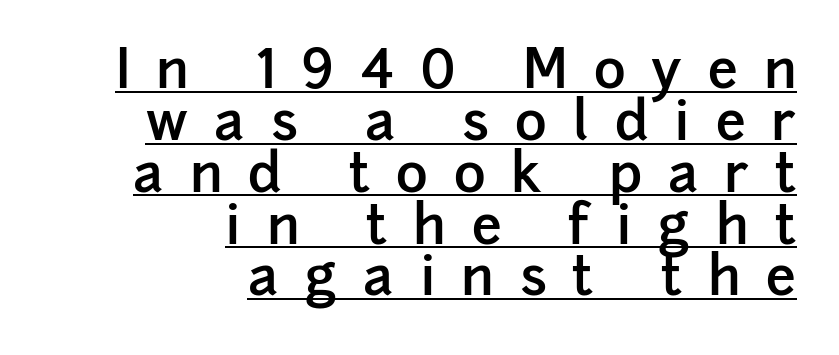
The letters are spread apart with noticeably loose tracking. Does a line run under the words? Yes, clearly. The paragraph has a hard right edge and a soft left edge. What's the leading like? Squeezed, with rows nearly overlapping.
